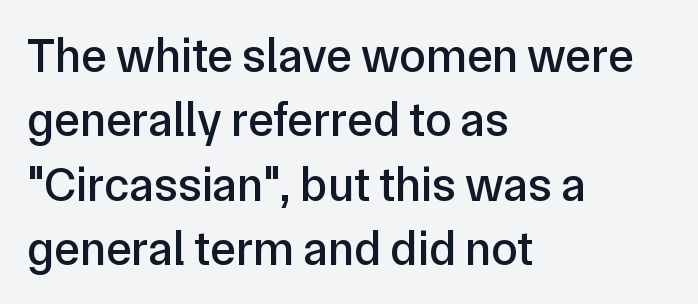
{"serif": "no", "italic": "no", "width": "normal", "stroke_contrast": "low", "x_height": "medium", "monospaced": "no", "underline": "no", "align": "left", "line_spacing": "normal", "line_spacing_ratio": 1.34, "letter_spacing": "normal", "letter_spacing_em": 0.0, "glyph_px": 48}
